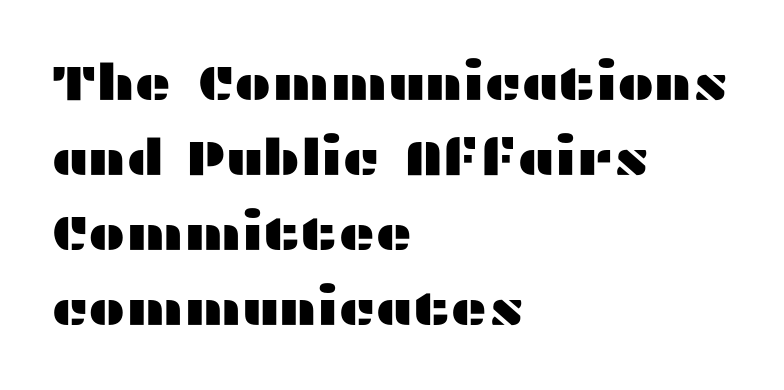
This sample uses an upright cut, with every glyph sitting square on the baseline. The typeface chosen for these lines omits serifs. This sample keeps an unexceptional amount of space between lines. Line starts are locked; line ends wander. Short note: letters normally spaced.
